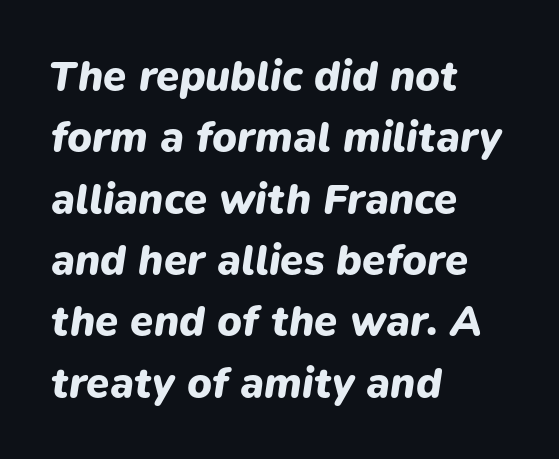
{"italic": "yes", "lean": "right", "slant_degrees": 9, "bold": "yes", "weight": "heavy", "width": "normal", "stroke_contrast": "low", "x_height": "medium", "monospaced": "no", "underline": "no", "align": "left", "line_spacing": "normal", "line_spacing_ratio": 1.46, "letter_spacing": "normal", "letter_spacing_em": 0.0, "glyph_px": 42}
